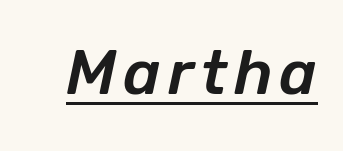
Q: Is the text italic (slanted)? A: Yes, it leans right by about 12 degrees.
Q: Is the text underlined? A: Yes.
Q: Width (condensed, normal, or wide)? A: Normal.
Q: Stroke contrast? A: Low.
Q: x-height? A: Medium.
Q: Monospaced? A: No.
